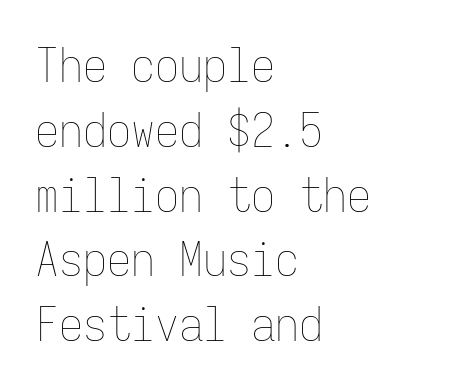
The image shows 48 px thin, condensed type, upright, monospaced; set left-aligned, normal line spacing (1.35x), normal letter spacing, not underlined; low stroke contrast and a medium x-height.
